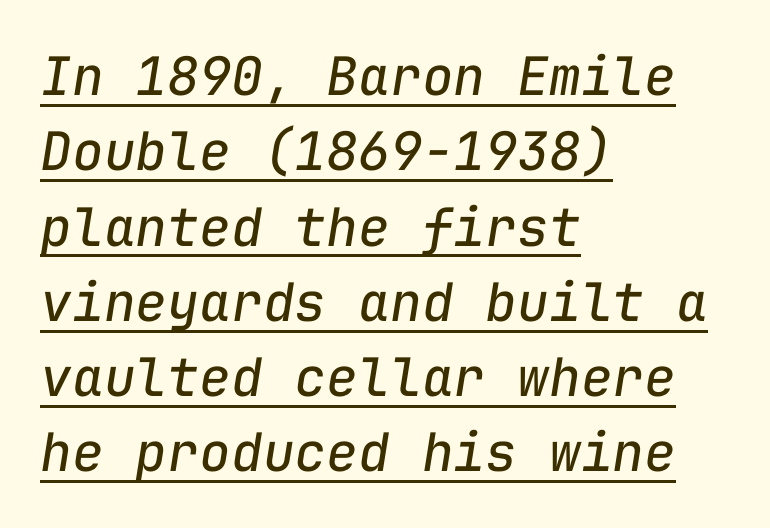
The paragraph has a hard left edge and a soft right edge. Between one letter and the next there's only the usual sliver of space. Heft: none added — not bold. Evenly set lines give the paragraph a standard silhouette.
